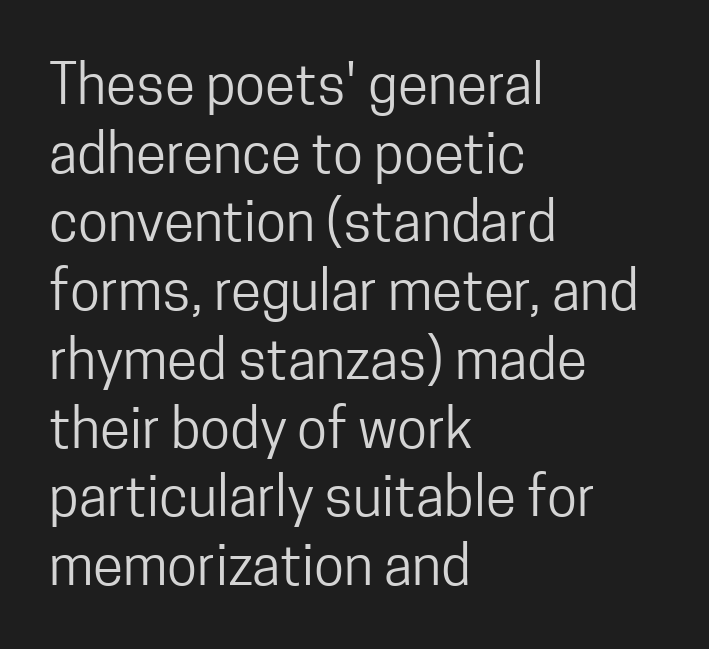
The image shows 55 px regular-weight, condensed sans-serif type, upright; set left-aligned, normal line spacing (1.25x), normal letter spacing, not underlined; low stroke contrast and a medium x-height.
